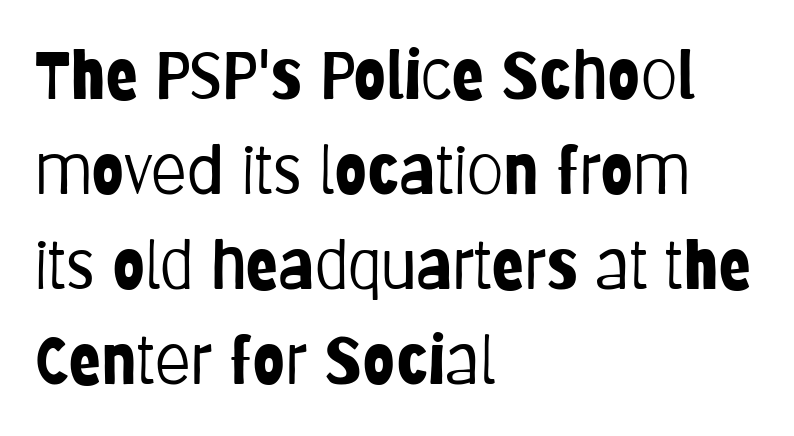
Q: Is the text bold? A: No.
Q: Is the text italic (slanted)? A: No, it is upright.
Q: Is the typeface a serif or a sans-serif typeface? A: Sans-serif.
Q: Is the text underlined? A: No.
Q: How is the paragraph aligned? A: Left-aligned.
Q: Is the spacing between letters normal or unusually wide? A: Normal.
Q: Is the spacing between lines tight, normal or loose? A: Normal.
Q: Width (condensed, normal, or wide)? A: Condensed.
Q: Stroke contrast? A: Low.
Q: x-height? A: Large.
Q: Monospaced? A: No.
